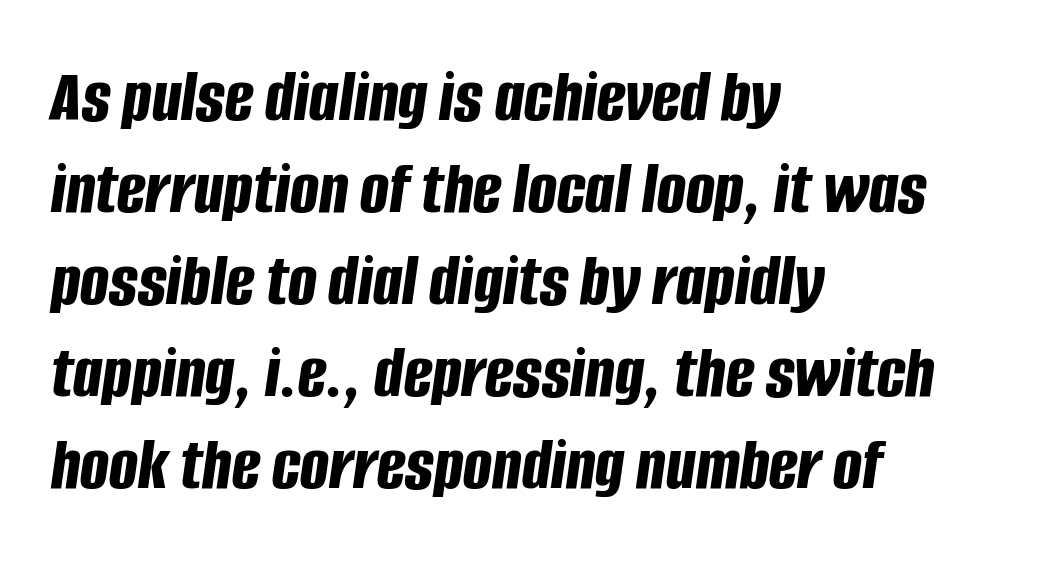
Q: Is the text bold? A: Yes.
Q: Is the text italic (slanted)? A: Yes, it leans right by about 8 degrees.
Q: Is the text underlined? A: No.
Q: How is the paragraph aligned? A: Left-aligned.
Q: Is the spacing between letters normal or unusually wide? A: Normal.
Q: Width (condensed, normal, or wide)? A: Condensed.
Q: Stroke contrast? A: Low.
Q: x-height? A: Large.
Q: Monospaced? A: No.
